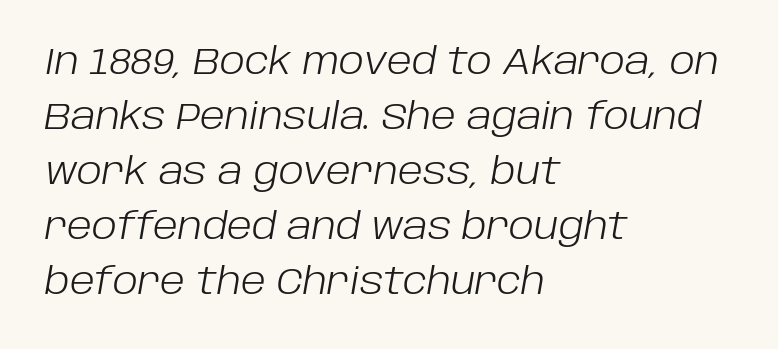
Q: Is the text bold? A: No.
Q: Is the text italic (slanted)? A: Yes, it leans right by about 10 degrees.
Q: Is the text underlined? A: No.
Q: How is the paragraph aligned? A: Left-aligned.
Q: Is the spacing between letters normal or unusually wide? A: Normal.
Q: Is the spacing between lines tight, normal or loose? A: Normal.
Q: Width (condensed, normal, or wide)? A: Normal.
Q: Stroke contrast? A: Low.
Q: x-height? A: Large.
Q: Monospaced? A: No.
